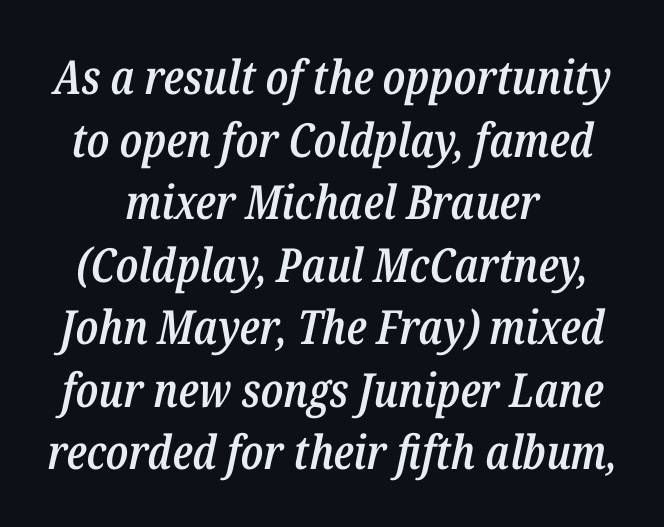
{"italic": "yes", "lean": "right", "slant_degrees": 12, "bold": "semi", "weight": "semibold", "width": "condensed", "stroke_contrast": "low", "x_height": "medium", "monospaced": "no", "underline": "no", "align": "center", "line_spacing": "normal", "line_spacing_ratio": 1.33, "letter_spacing": "normal", "letter_spacing_em": 0.0, "glyph_px": 47}
